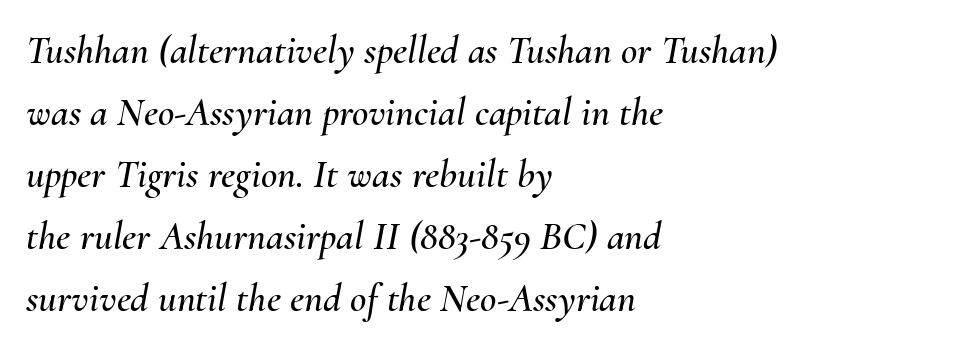
{"italic": "yes", "lean": "right", "slant_degrees": 10, "width": "normal", "stroke_contrast": "medium", "x_height": "small", "monospaced": "no", "underline": "no", "align": "left", "line_spacing": "normal", "line_spacing_ratio": 1.55, "letter_spacing": "normal", "letter_spacing_em": 0.0, "glyph_px": 40}
